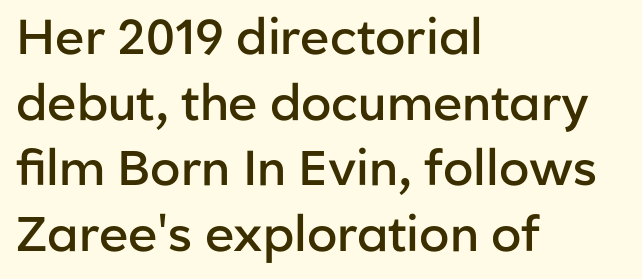
Check where the strokes stop: nothing finishes them off — pure sans. Words appear dense and cohesive because spacing is normal. Left-aligned paragraph, ragged on the right. This is moderately heavy type, rendered in semibold. The rows are spaced the way most documents space them. Looks like regular typesetting: each glyph gets only the width it needs.
